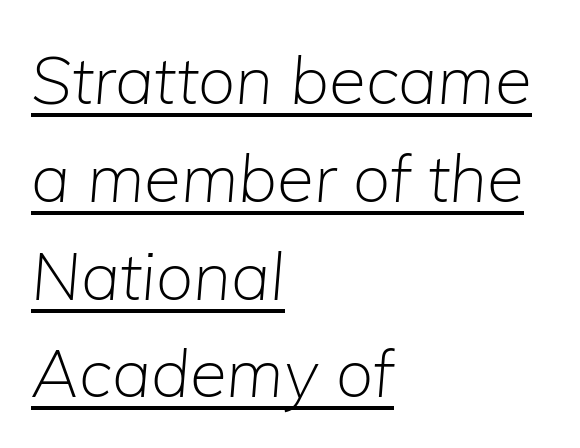
The axis of the letterforms is tilted away from vertical. The weight tops out at a normal text grade. Like a heading marked for emphasis, these lines bear an underscore. Characters follow at the spacing the type designer built in. Compared with typical paragraphs, the rows here are spaced about the same.
